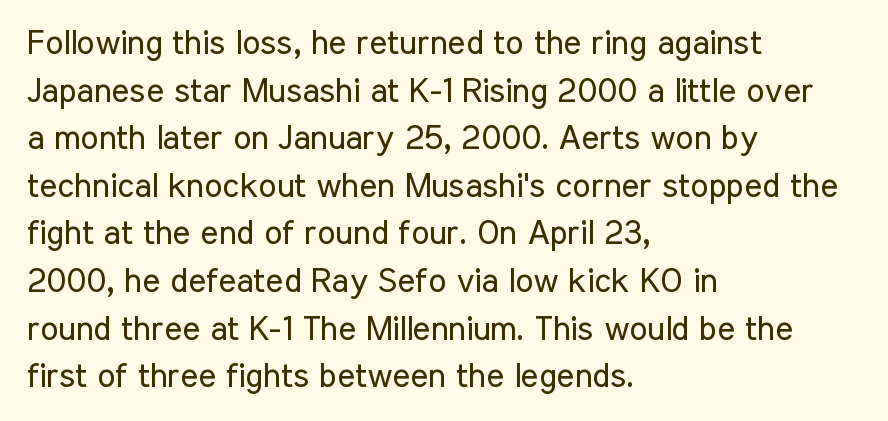
The cut favours lightness, reaching ordinary text weight at its darkest. The typography opts for an upright posture over an oblique one. Compared with typical body copy, the letter spacing here is the same. This rendering employs a face without finishing strokes, i.e., a sans-serif. The letters advance in unequal steps, a hallmark of proportional type.
